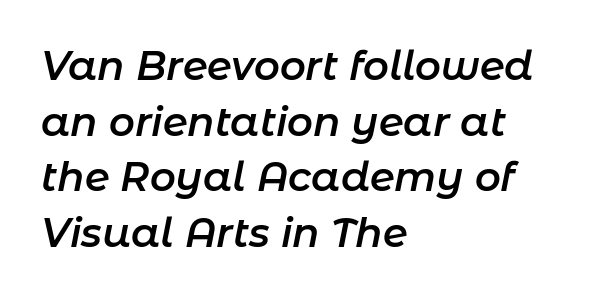
Q: Is the text bold? A: Semi-bold.
Q: Is the text italic (slanted)? A: Yes, it leans right by about 11 degrees.
Q: Is the text underlined? A: No.
Q: How is the paragraph aligned? A: Left-aligned.
Q: Is the spacing between letters normal or unusually wide? A: Normal.
Q: Is the spacing between lines tight, normal or loose? A: Normal.
Q: Width (condensed, normal, or wide)? A: Normal.
Q: Stroke contrast? A: Low.
Q: x-height? A: Medium.
Q: Monospaced? A: No.
